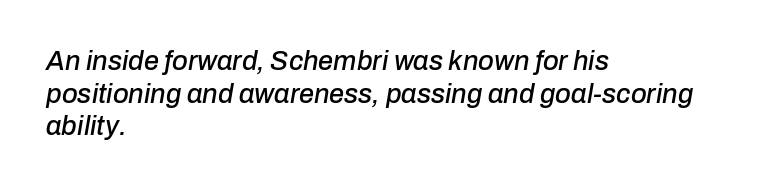
{"italic": "yes", "lean": "right", "slant_degrees": 10, "underline": "no", "align": "left", "line_spacing_ratio": 1.21, "letter_spacing": "normal", "letter_spacing_em": 0.0, "glyph_px": 27}
